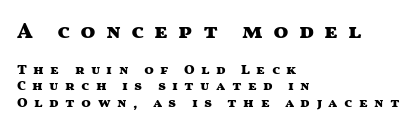
Q: Is the text bold? A: Yes.
Q: Is the text italic (slanted)? A: No, it is upright.
Q: Is the text underlined? A: No.
Q: How is the paragraph aligned? A: Left-aligned.
Q: Is the spacing between letters normal or unusually wide? A: Unusually wide.
Q: Which block of text is set in a larger size, the first (top) or the second (bottom)? A: The first (top) one.
